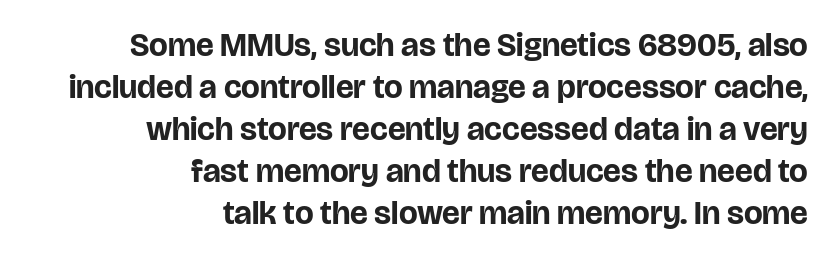
The image shows 33 px bold sans-serif type, upright; set right-aligned, normal line spacing (1.27x), normal letter spacing, not underlined; low stroke contrast and a large x-height.
